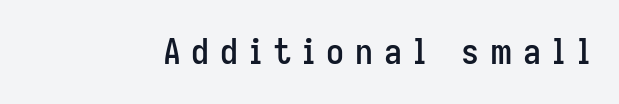
The image shows 36 px condensed sans-serif type, upright; set unusually wide letter spacing (+0.3 em), not underlined; low stroke contrast and a medium x-height.
